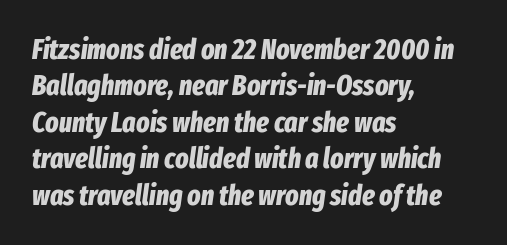
The image shows 28 px bold, condensed type, italic (leaning right); set left-aligned, normal line spacing (1.3x), normal letter spacing, not underlined; low stroke contrast and a medium x-height.
